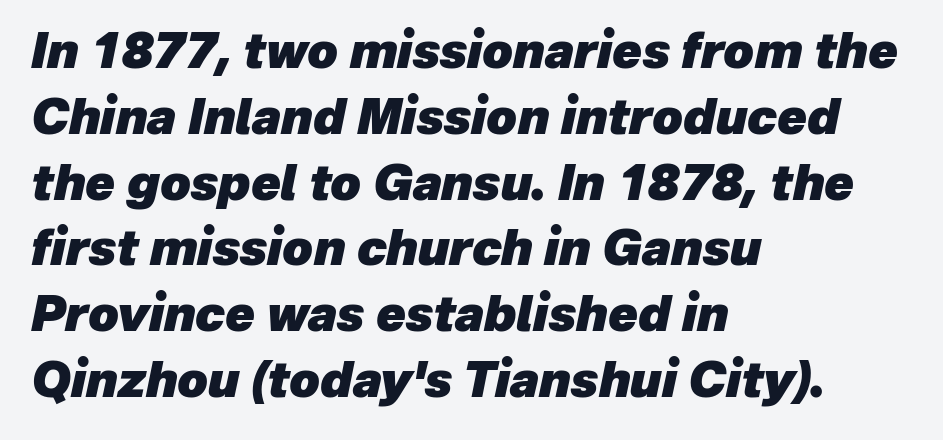
Q: Is the text bold? A: Yes.
Q: Is the text italic (slanted)? A: Yes, it leans right by about 12 degrees.
Q: Is the text underlined? A: No.
Q: How is the paragraph aligned? A: Left-aligned.
Q: Is the spacing between letters normal or unusually wide? A: Normal.
Q: Is the spacing between lines tight, normal or loose? A: Normal.
Q: Width (condensed, normal, or wide)? A: Normal.
Q: Stroke contrast? A: Low.
Q: x-height? A: Medium.
Q: Monospaced? A: No.
